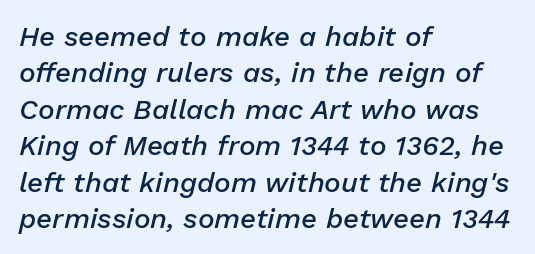
{"italic": "yes", "lean": "right", "slant_degrees": 13, "bold": "semi", "weight": "semibold", "width": "normal", "stroke_contrast": "low", "x_height": "medium", "monospaced": "no", "underline": "no", "align": "left", "line_spacing": "normal", "line_spacing_ratio": 1.3, "letter_spacing": "normal", "letter_spacing_em": 0.0, "glyph_px": 28}
